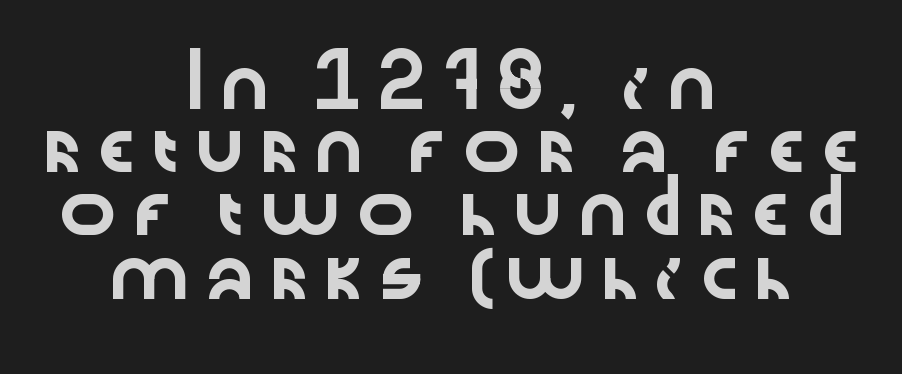
{"serif": "no", "italic": "no", "width": "wide", "stroke_contrast": "low", "x_height": "medium", "monospaced": "no", "underline": "no", "align": "center", "line_spacing": "normal", "line_spacing_ratio": 1.29, "glyph_px": 49}
